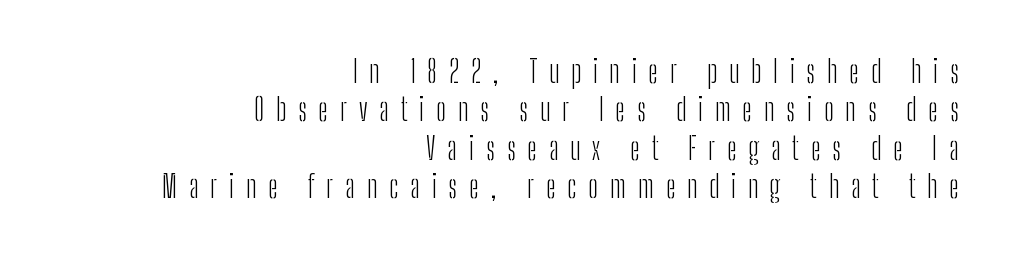
{"serif": "no", "italic": "no", "bold": "no", "weight": "light", "width": "condensed", "stroke_contrast": "low", "x_height": "medium", "monospaced": "no", "underline": "no", "align": "right", "line_spacing_ratio": 1.24, "letter_spacing": "wide", "letter_spacing_em": 0.38, "glyph_px": 31}
